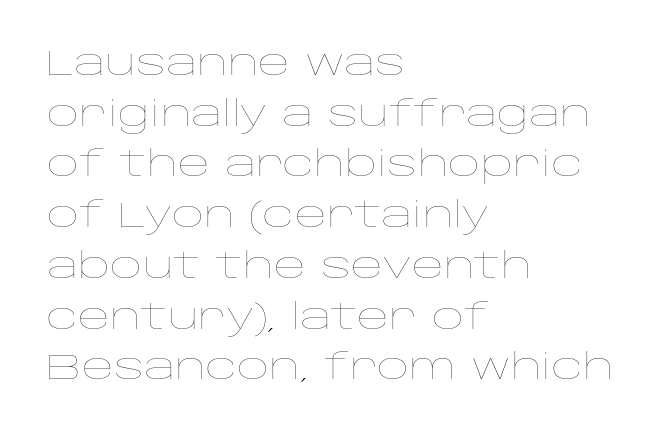
{"italic": "no", "bold": "no", "weight": "thin", "width": "wide", "stroke_contrast": "low", "x_height": "large", "monospaced": "no", "underline": "no", "align": "left", "line_spacing": "normal", "line_spacing_ratio": 1.45, "letter_spacing": "normal", "letter_spacing_em": 0.0, "glyph_px": 35}
